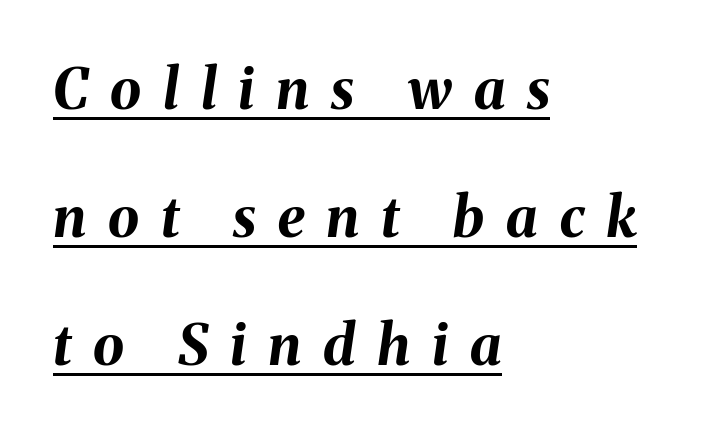
Character widths vary here, with narrow letters taking less room than wide ones. You can tell it's italic because the verticals aren't actually vertical. Decoration check: the copy is underlined. A classic flush-left, rag-right setting is used for this passage. Glyph-to-glyph distance is far greater than everyday printed text.
